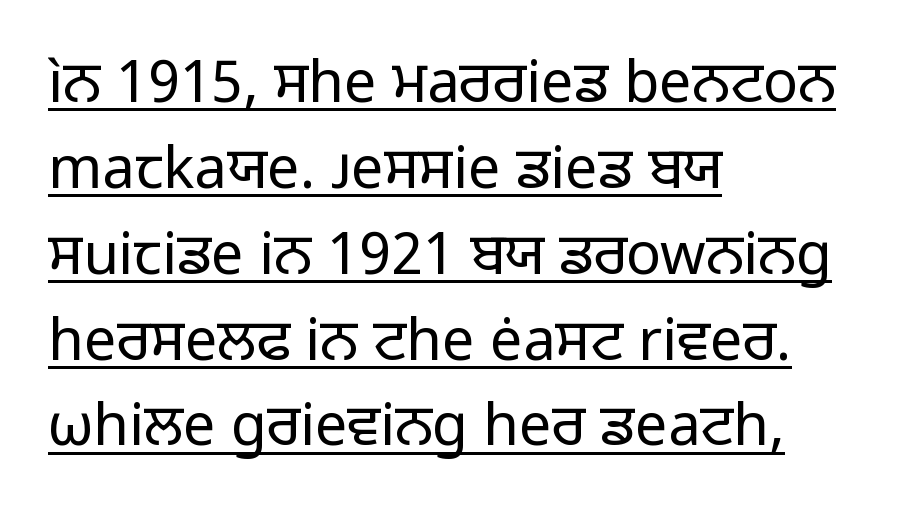
Baseline-to-baseline distance is the conventional proportion of letter height. The gaps between neighbouring characters are ordinary and unremarkable. Underlining? Definitely there. The passage is arranged the way most books set body copy — flush left. The specimen reads as upright at a glance. This reads as an unemphasized weight, regular at the heaviest.
